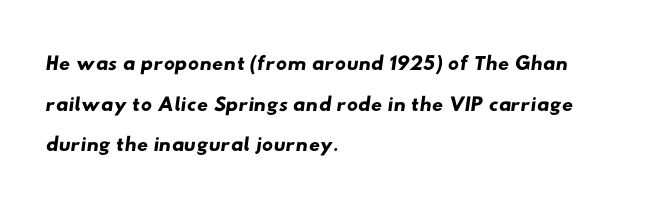
Descender tails drop into unmarked territory. Think of a printed novel: that variable character pitch is what you see here. The block of text has a typical density, with ordinary space between rows. Leftover space on each line is placed entirely after the last word. A sans-serif font was chosen for this passage.
